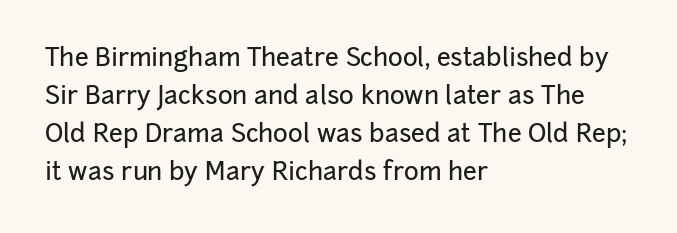
Plain, unruled lines of type. Each word holds together tightly as a unit, with standard inter-letter gaps. Every row of glyphs begins at an identical x-position on the left. Leading matches the norm, producing a regular column.
